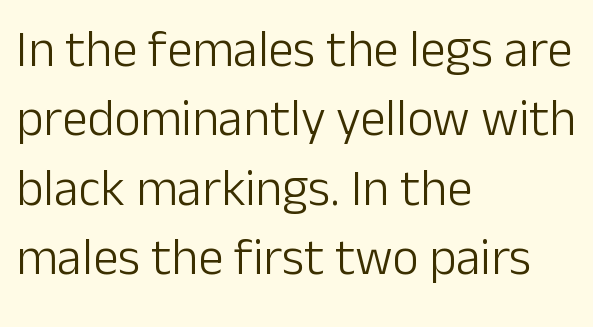
{"serif": "no", "italic": "no", "bold": "no", "weight": "light", "width": "normal", "stroke_contrast": "low", "x_height": "medium", "monospaced": "no", "underline": "no", "align": "left", "line_spacing": "normal", "line_spacing_ratio": 1.36, "letter_spacing": "normal", "letter_spacing_em": 0.0, "glyph_px": 51}
